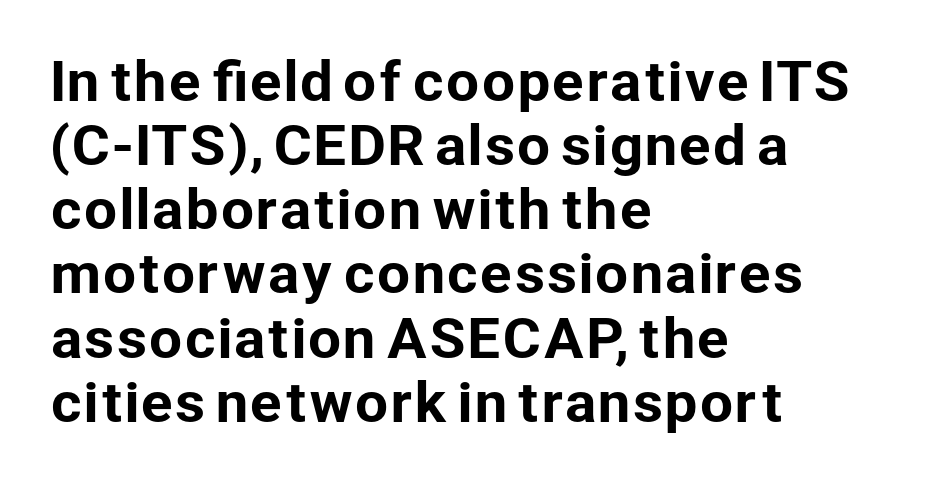
{"serif": "no", "italic": "no", "width": "normal", "stroke_contrast": "low", "x_height": "medium", "monospaced": "no", "underline": "no", "align": "left", "line_spacing_ratio": 1.21, "letter_spacing": "normal", "letter_spacing_em": 0.0, "glyph_px": 53}
